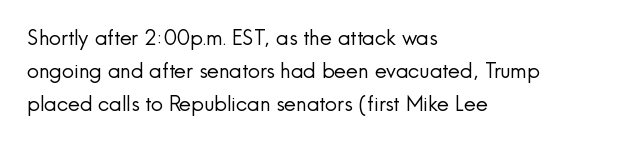
{"italic": "no", "bold": "no", "underline": "no", "align": "left", "line_spacing": "normal", "line_spacing_ratio": 1.56, "letter_spacing": "normal", "letter_spacing_em": 0.0, "glyph_px": 21}
